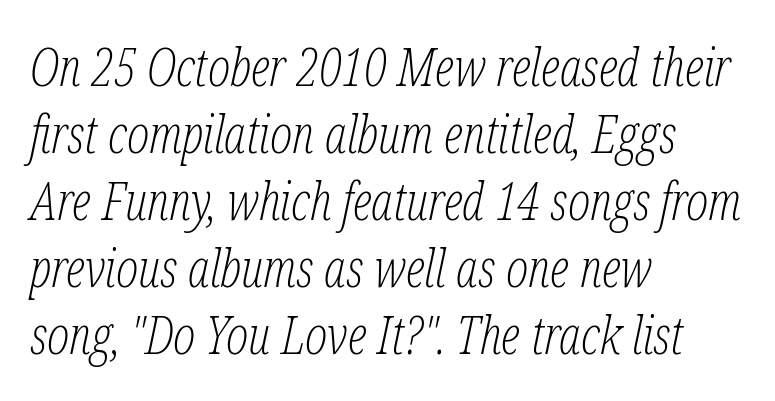
Q: Is the text bold? A: No.
Q: Is the text italic (slanted)? A: Yes, it leans right by about 12 degrees.
Q: Is the typeface a serif or a sans-serif typeface? A: Serif.
Q: Is the text underlined? A: No.
Q: How is the paragraph aligned? A: Left-aligned.
Q: Is the spacing between letters normal or unusually wide? A: Normal.
Q: Is the spacing between lines tight, normal or loose? A: Normal.
Q: Width (condensed, normal, or wide)? A: Condensed.
Q: Stroke contrast? A: Low.
Q: x-height? A: Medium.
Q: Monospaced? A: No.
